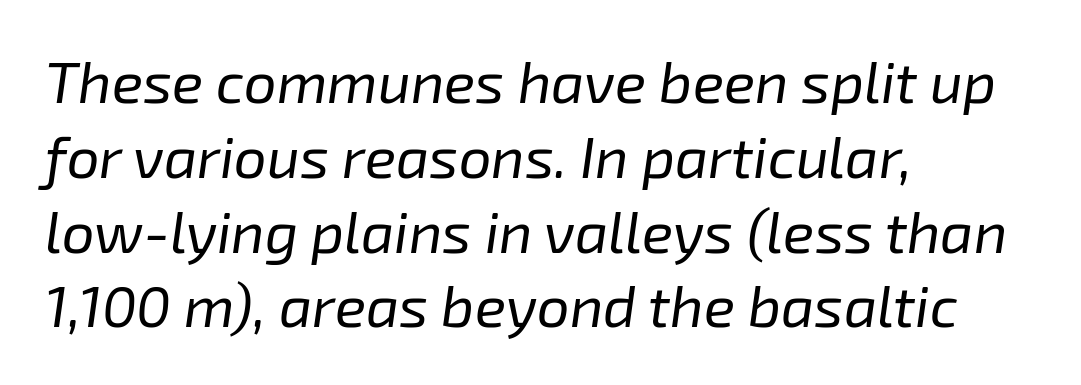
{"italic": "yes", "lean": "right", "slant_degrees": 8, "bold": "no", "weight": "regular", "width": "normal", "stroke_contrast": "low", "x_height": "medium", "monospaced": "no", "underline": "no", "align": "left", "line_spacing": "normal", "line_spacing_ratio": 1.29, "letter_spacing": "normal", "letter_spacing_em": 0.0, "glyph_px": 58}
